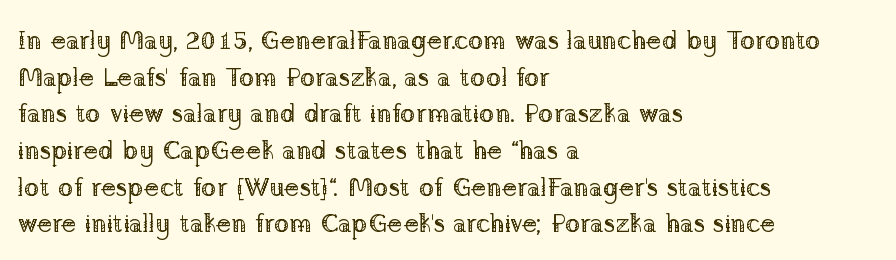
{"italic": "no", "bold": "no", "underline": "no", "align": "left", "line_spacing": "normal", "line_spacing_ratio": 1.41, "letter_spacing": "normal", "letter_spacing_em": 0.0, "glyph_px": 26}
